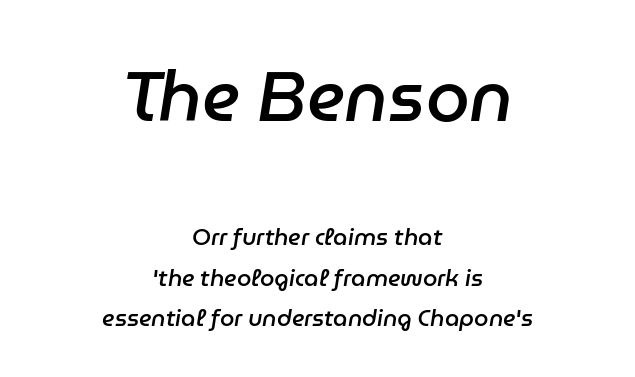
Q: Is the text bold? A: Semi-bold.
Q: Is the text italic (slanted)? A: Yes, it leans right by about 9 degrees.
Q: Is the text underlined? A: No.
Q: How is the paragraph aligned? A: Centered.
Q: Is the spacing between letters normal or unusually wide? A: Normal.
Q: Which block of text is set in a larger size, the first (top) or the second (bottom)? A: The first (top) one.
Q: Width (condensed, normal, or wide)? A: Normal.
Q: Stroke contrast? A: Low.
Q: x-height? A: Medium.
Q: Monospaced? A: No.
